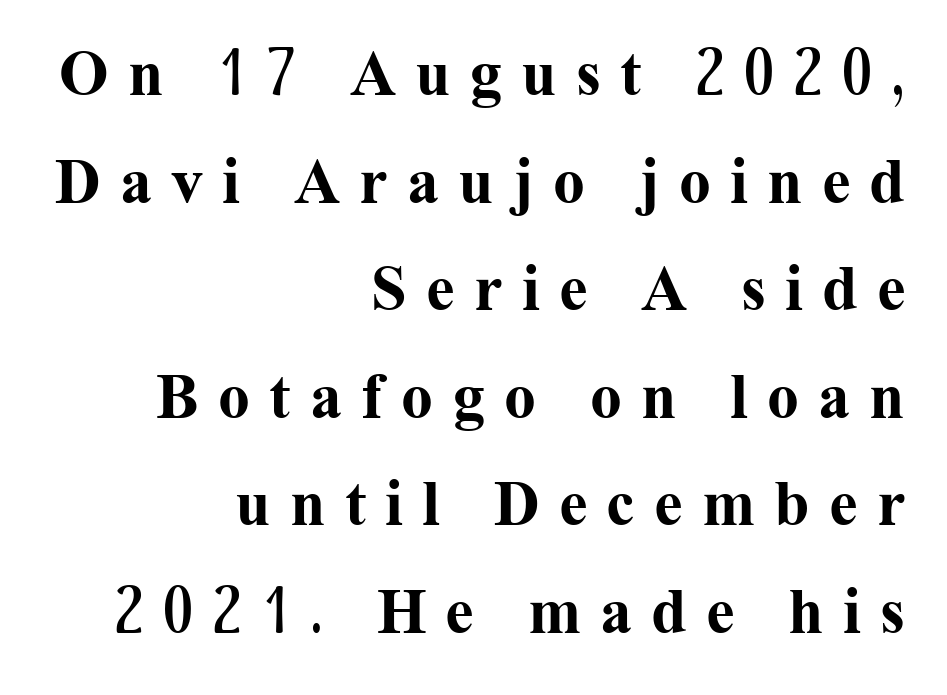
{"serif": "yes", "italic": "no", "bold": "yes", "weight": "bold", "width": "normal", "stroke_contrast": "medium", "x_height": "medium", "monospaced": "no", "underline": "no", "align": "right", "line_spacing": "normal", "line_spacing_ratio": 1.68, "letter_spacing": "wide", "letter_spacing_em": 0.3, "glyph_px": 64}
